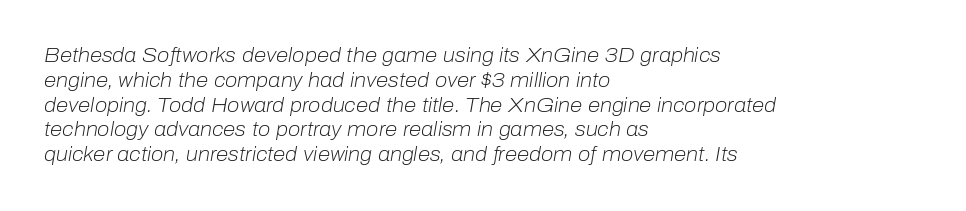
{"italic": "yes", "lean": "right", "slant_degrees": 10, "bold": "no", "underline": "no", "align": "left", "line_spacing_ratio": 1.24, "letter_spacing": "normal", "letter_spacing_em": 0.0, "glyph_px": 20}
